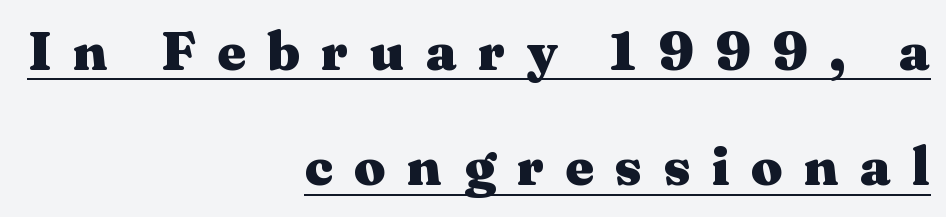
Q: Is the text bold? A: Yes.
Q: Is the text italic (slanted)? A: No, it is upright.
Q: Is the typeface a serif or a sans-serif typeface? A: Serif.
Q: Is the text underlined? A: Yes.
Q: How is the paragraph aligned? A: Right-aligned.
Q: Is the spacing between letters normal or unusually wide? A: Unusually wide.
Q: Is the spacing between lines tight, normal or loose? A: Loose.
Q: Width (condensed, normal, or wide)? A: Wide.
Q: Stroke contrast? A: Medium.
Q: x-height? A: Medium.
Q: Monospaced? A: No.
